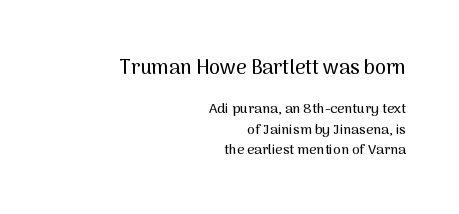
The image shows 20 px text type, upright; set right-aligned, normal line spacing (1.46x), normal letter spacing, not underlined; the first (top) block is 1.43x larger.
